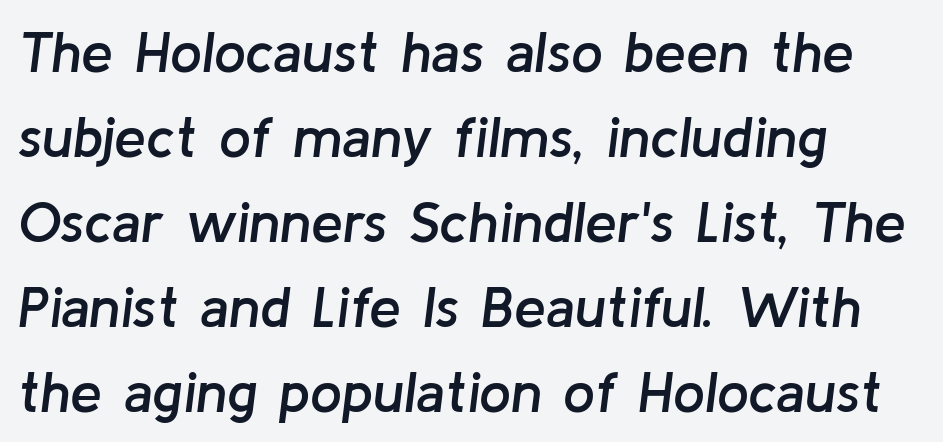
Q: Is the text bold? A: Semi-bold.
Q: Is the text italic (slanted)? A: Yes, it leans right by about 8 degrees.
Q: Is the text underlined? A: No.
Q: How is the paragraph aligned? A: Left-aligned.
Q: Is the spacing between letters normal or unusually wide? A: Normal.
Q: Is the spacing between lines tight, normal or loose? A: Normal.
Q: Width (condensed, normal, or wide)? A: Normal.
Q: Stroke contrast? A: Low.
Q: x-height? A: Medium.
Q: Monospaced? A: No.
